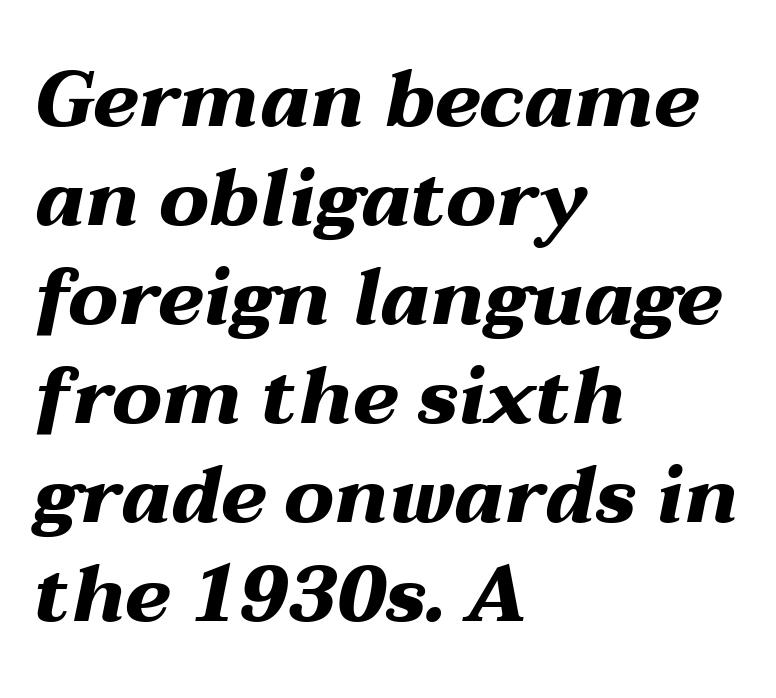
The image shows 78 px heavy, wide type, italic (leaning right); set left-aligned, normal line spacing (1.27x), normal letter spacing, not underlined; medium stroke contrast and a medium x-height.
